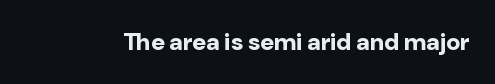
What stands out about the letter spacing? Nothing — it is the standard amount. Upright lettering throughout. Bold? Absolutely — the strokes are thick and heavy. The glyphs are unaccompanied by any horizontal stroke below them.
